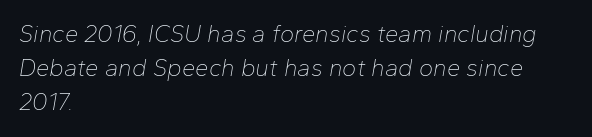
{"italic": "yes", "lean": "right", "slant_degrees": 10, "bold": "no", "underline": "no", "align": "left", "line_spacing": "normal", "line_spacing_ratio": 1.42, "letter_spacing": "normal", "letter_spacing_em": 0.0, "glyph_px": 24}
